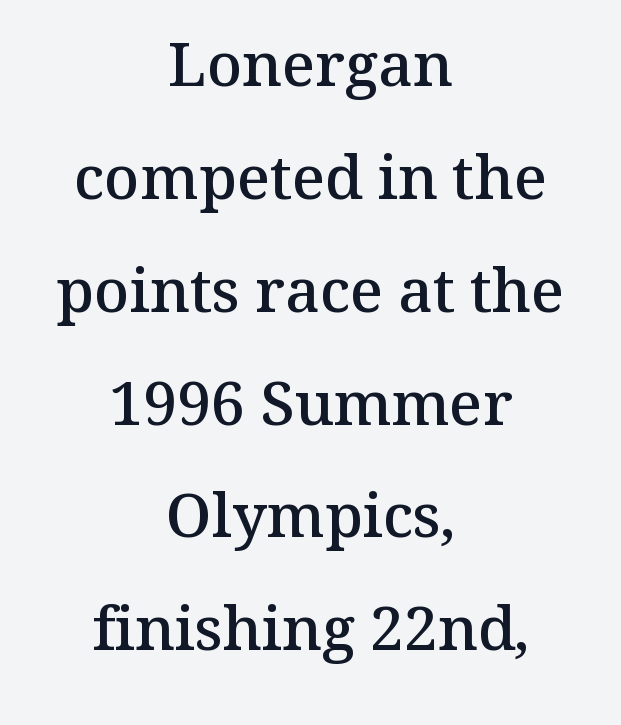
Layout note: lines centered. These lines were composed using upright roman letters. Words float on clear page, feet unadorned. The glyphs have the mass of a demibold cut, below bold. Old-style or modern, the face here clearly has serifs.
